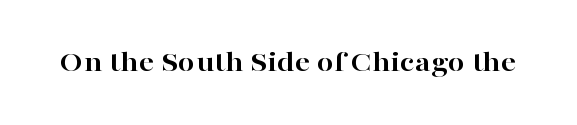
{"serif": "yes", "italic": "no", "bold": "yes", "weight": "bold", "width": "wide", "stroke_contrast": "high", "x_height": "medium", "monospaced": "no", "underline": "no", "letter_spacing": "normal", "letter_spacing_em": 0.0, "glyph_px": 30}
